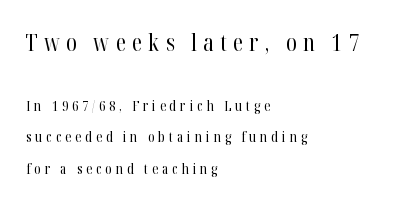
Caption: upper text group enlarged, lower text group reduced. Nope, not italic — everything's standing straight. Compared with a centered layout, this one pins lines to the left instead. Descenders are the only things crossing below the line.
